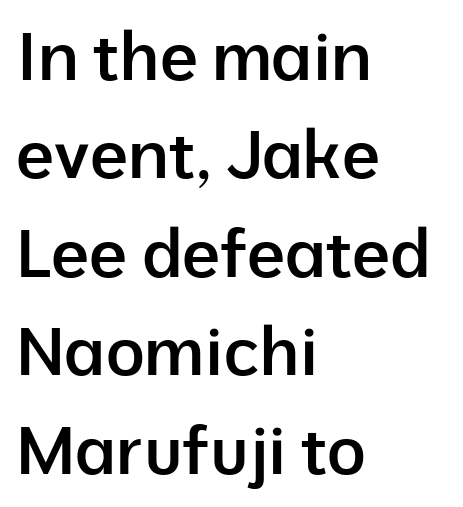
Proportional: the letters do not fall into vertical columns. The sample has been set in demibold, a notch under bold. No extra tracking has been applied to these lines. Typographically, this falls in the sans-serif category. Honestly, there is no underline to notice here at all. Is there any slant? The stems are plumb.
